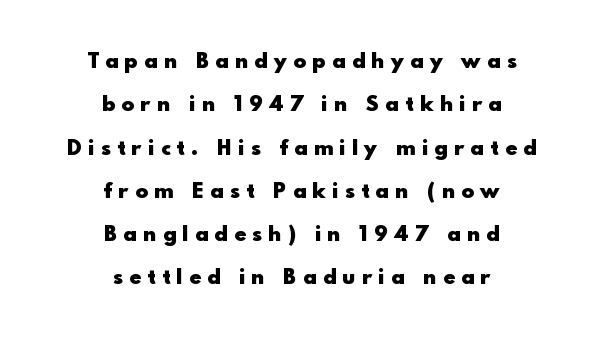
Q: Is the text bold? A: Yes.
Q: Is the text italic (slanted)? A: No, it is upright.
Q: Is the text underlined? A: No.
Q: How is the paragraph aligned? A: Centered.
Q: Is the spacing between letters normal or unusually wide? A: Unusually wide.
Q: Is the spacing between lines tight, normal or loose? A: Loose.
